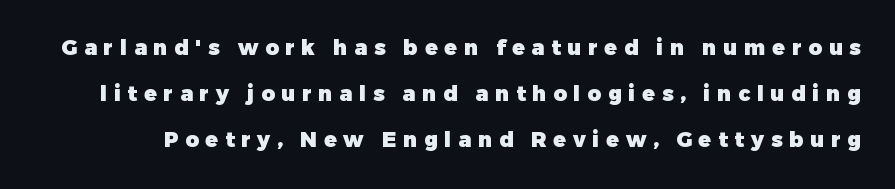
Q: Is the text bold? A: Yes.
Q: Is the text italic (slanted)? A: No, it is upright.
Q: Is the text underlined? A: No.
Q: Is the spacing between letters normal or unusually wide? A: Unusually wide.
Q: Is the spacing between lines tight, normal or loose? A: Loose.
